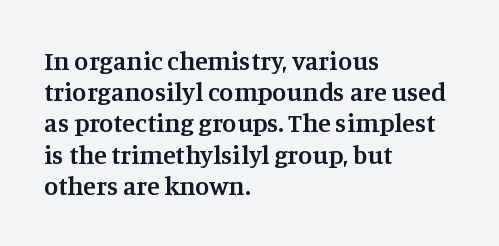
{"italic": "no", "bold": "semi", "underline": "no", "align": "left", "line_spacing_ratio": 1.2, "letter_spacing": "normal", "letter_spacing_em": 0.0, "glyph_px": 26}
